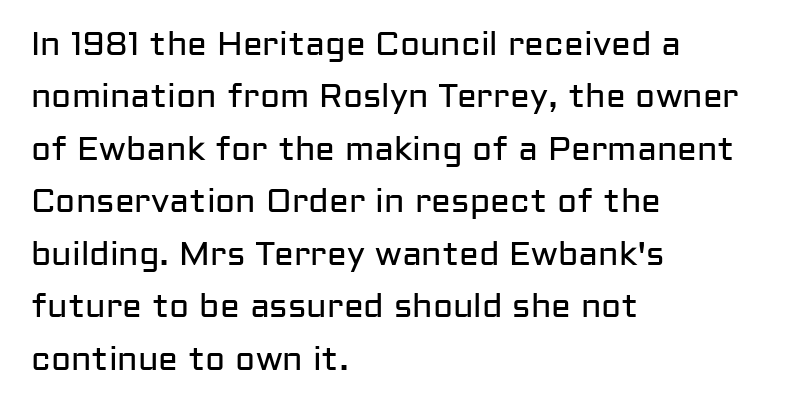
The image shows 33 px regular-weight sans-serif type, upright; set left-aligned, normal line spacing (1.59x), normal letter spacing, not underlined; low stroke contrast and a medium x-height.
